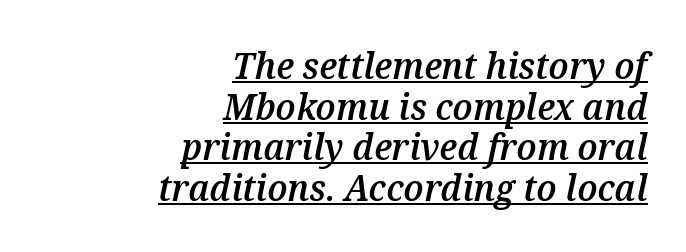
The rendering anchors every line to the right-hand side. Style check: oblique. Moderately thickened strokes mark this as semibold type. Note the varied advance widths — an 'i' is clearly narrower than an 'm'.
